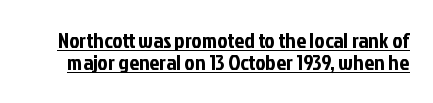
Q: Is the text italic (slanted)? A: No, it is upright.
Q: Is the text underlined? A: Yes.
Q: Is the spacing between letters normal or unusually wide? A: Normal.
Q: Is the spacing between lines tight, normal or loose? A: Tight.
